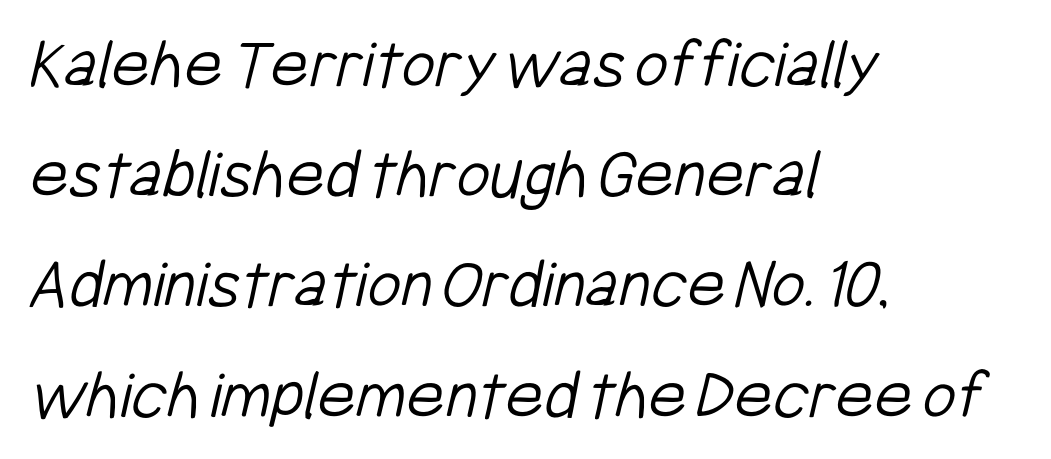
Q: Is the text bold? A: No.
Q: Is the typeface a serif or a sans-serif typeface? A: Sans-serif.
Q: Is the text underlined? A: No.
Q: How is the paragraph aligned? A: Left-aligned.
Q: Is the spacing between letters normal or unusually wide? A: Normal.
Q: Is the spacing between lines tight, normal or loose? A: Normal.
Q: Width (condensed, normal, or wide)? A: Condensed.
Q: Stroke contrast? A: Low.
Q: x-height? A: Medium.
Q: Monospaced? A: No.
